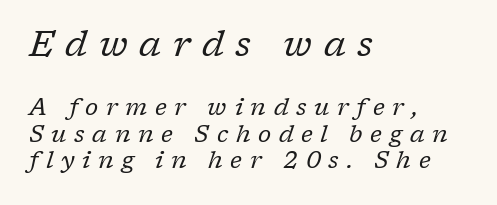
How are the letters spaced? Widely, with obvious added tracking. The passage shown stacks its lines with hardly any gap. The weight would be labelled regular, book, light, or lighter still. Is the type slanted? Yes — the strokes lean at a clear angle. Plain, unruled lines of type.
